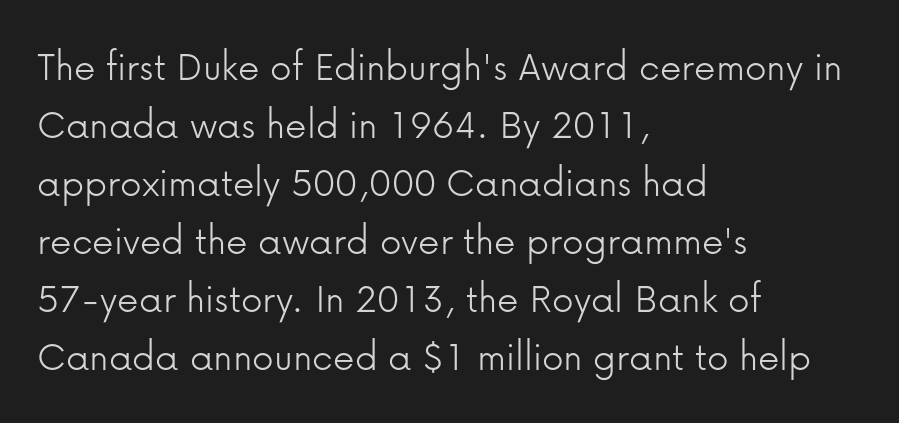
{"serif": "no", "italic": "no", "bold": "no", "weight": "light", "width": "normal", "stroke_contrast": "low", "x_height": "medium", "monospaced": "no", "underline": "no", "align": "left", "line_spacing": "normal", "line_spacing_ratio": 1.35, "letter_spacing": "normal", "letter_spacing_em": 0.0, "glyph_px": 43}
